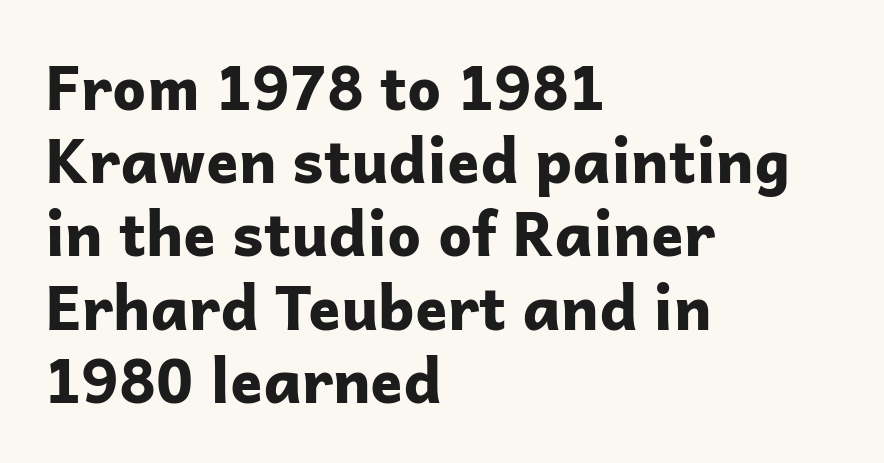
{"serif": "no", "italic": "no", "bold": "yes", "weight": "bold", "width": "normal", "stroke_contrast": "low", "x_height": "medium", "monospaced": "no", "underline": "no", "align": "left", "line_spacing_ratio": 1.22, "letter_spacing": "normal", "letter_spacing_em": 0.0, "glyph_px": 60}
